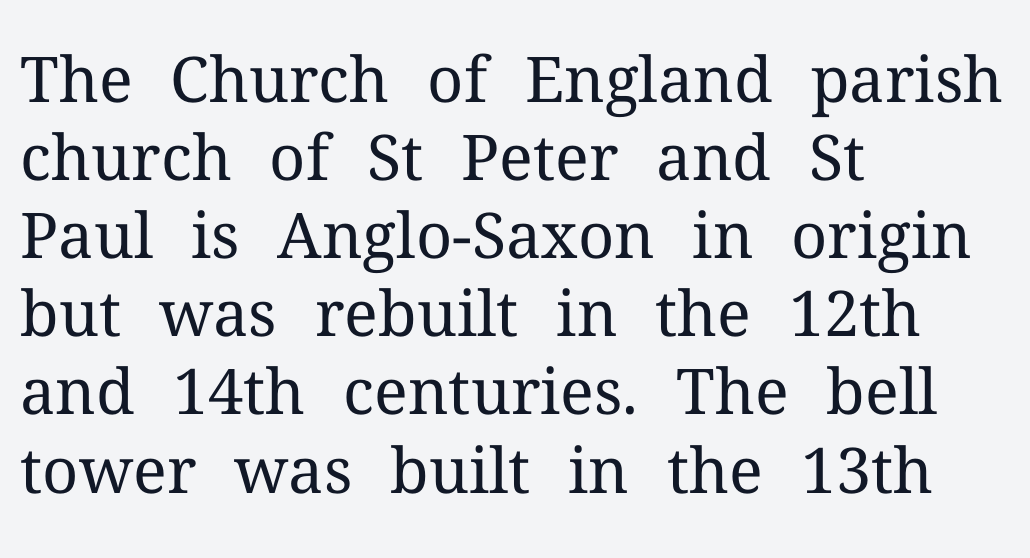
Q: Is the text bold? A: No.
Q: Is the text italic (slanted)? A: No, it is upright.
Q: Is the typeface a serif or a sans-serif typeface? A: Serif.
Q: Is the text underlined? A: No.
Q: How is the paragraph aligned? A: Left-aligned.
Q: Is the spacing between letters normal or unusually wide? A: Normal.
Q: Width (condensed, normal, or wide)? A: Normal.
Q: Stroke contrast? A: Medium.
Q: x-height? A: Medium.
Q: Monospaced? A: No.
